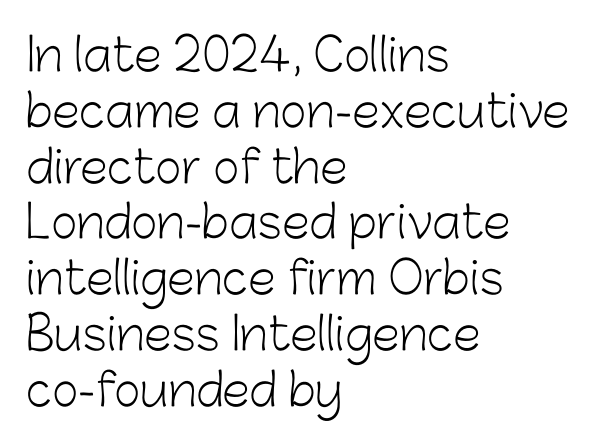
Each letter keeps its own natural width here, so spacing adapts to shape. It's the straight-up-and-down kind of type. The horizontal fit of the characters is conventional and even. One-word summary of the alignment: left. Stems and bowls with no extra thickness — not bold. The baseline area is clear.
